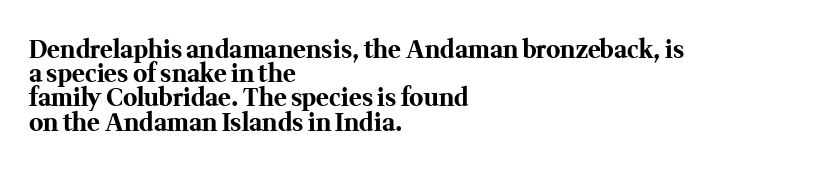
{"italic": "no", "bold": "yes", "underline": "no", "align": "left", "line_spacing": "tight", "line_spacing_ratio": 1.01, "letter_spacing": "normal", "letter_spacing_em": 0.0, "glyph_px": 24}
